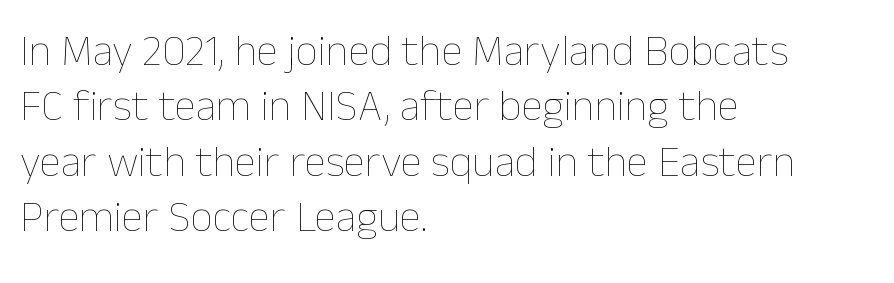
Q: Is the text bold? A: No.
Q: Is the text italic (slanted)? A: No, it is upright.
Q: Is the text underlined? A: No.
Q: How is the paragraph aligned? A: Left-aligned.
Q: Is the spacing between letters normal or unusually wide? A: Normal.
Q: Is the spacing between lines tight, normal or loose? A: Normal.
Q: Width (condensed, normal, or wide)? A: Normal.
Q: Stroke contrast? A: Low.
Q: x-height? A: Medium.
Q: Monospaced? A: No.
